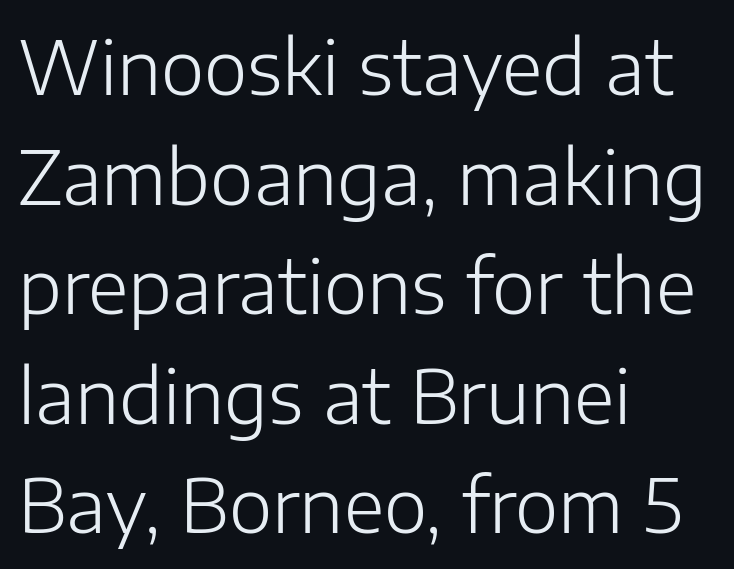
Each letter keeps its own natural width here, so spacing adapts to shape. Weight: in the light-to-regular range. Posture: upright roman. The rendering shows plain stroke endings on the letterforms — a sans-serif design. In CSS terms this would be text-align: left. Leading: standard.
